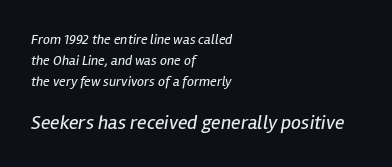
The typesetter chose a ragged-right arrangement here. Does extra space separate the letters? No, they use regular spacing. Each new line begins a customary step beneath the previous one. Typesetter's note — lower block bumped up in size, upper block left smaller.
